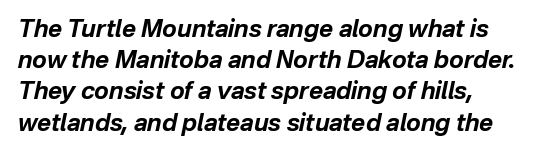
{"italic": "yes", "lean": "right", "slant_degrees": 12, "bold": "yes", "underline": "no", "align": "left", "line_spacing": "normal", "line_spacing_ratio": 1.3, "letter_spacing": "normal", "letter_spacing_em": 0.0, "glyph_px": 24}
